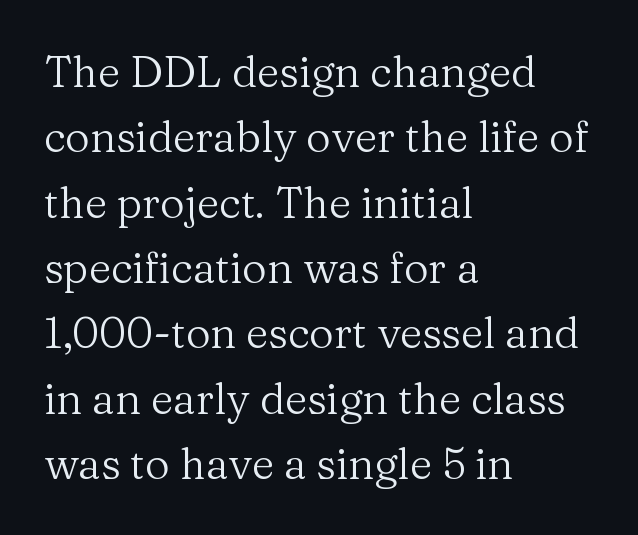
Small tapered or slab feet sit at the stroke ends, so this counts as serif. The passage is arranged the way most books set body copy — flush left. Ink coverage per letter is moderate at most. Is there any slant? The stems are plumb. How are the letters spaced? Ordinarily, with no added tracking.
